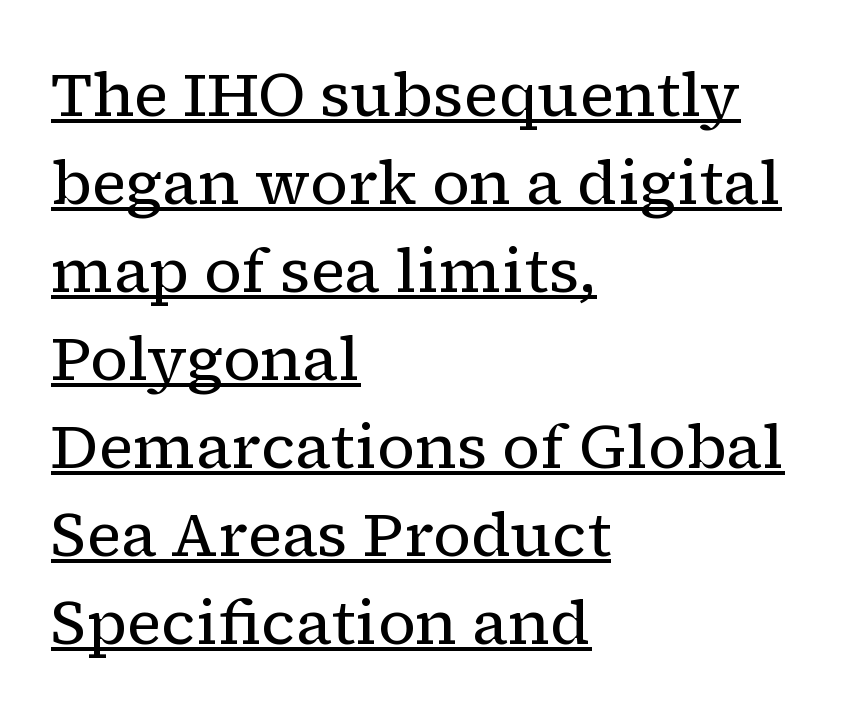
{"serif": "yes", "italic": "no", "bold": "no", "weight": "regular", "width": "normal", "stroke_contrast": "low", "x_height": "medium", "monospaced": "no", "underline": "yes", "align": "left", "line_spacing": "normal", "line_spacing_ratio": 1.42, "letter_spacing": "normal", "letter_spacing_em": 0.0, "glyph_px": 62}
